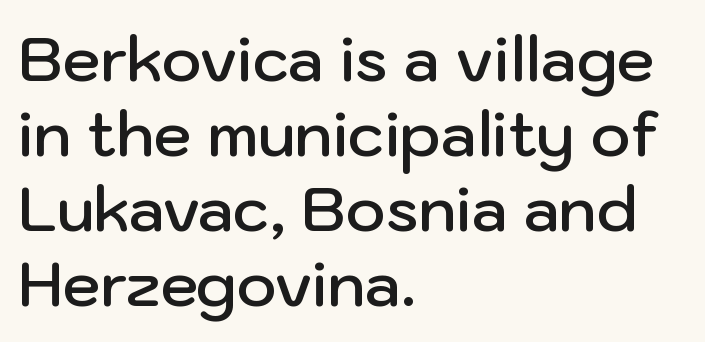
The image shows 61 px semibold sans-serif type, upright; set left-aligned, line spacing 1.23x, normal letter spacing, not underlined; low stroke contrast and a medium x-height.
